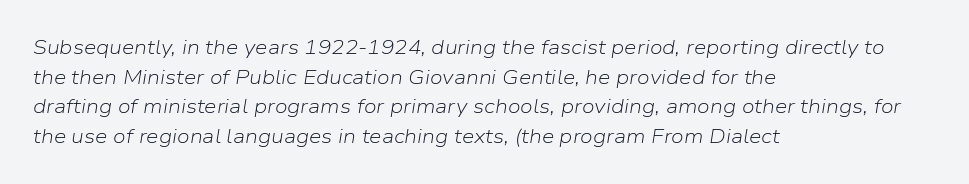
The lines in this sample share a left origin and differ only in where they stop. The letters are slanted; this is an italic face. Glance below the letters and you will spot only blank space. The typesetting does not lean heavy: it is not bold.
